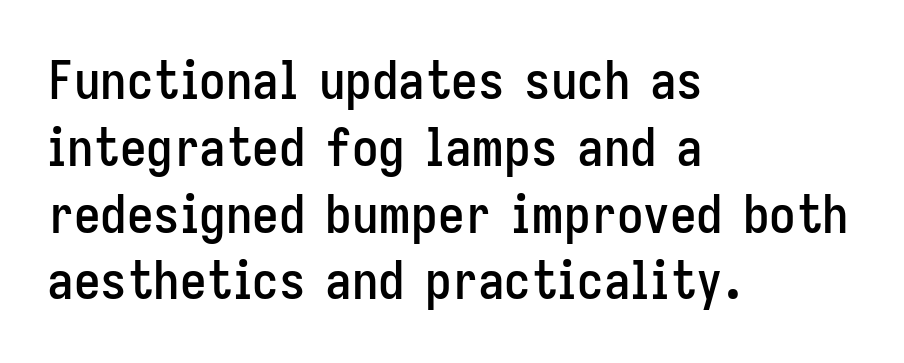
Does the leading feel generous? No, just average. In CSS terms this would be text-align: left. Varying glyph widths throughout — classic text-font behaviour. The rendering keeps characters at their native spacing. The glyphs in this specimen are sans serif. Every character sits straight up, as roman type does.
